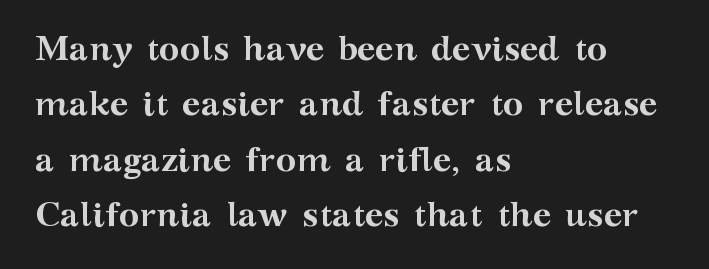
Short note: letters normally spaced. The passage shown is typed in a proportional face where columns would drift. Vertical spacing — default. If you drew a line through each stem, it would be perfectly vertical.
